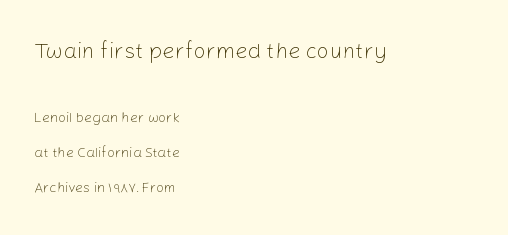
{"italic": "no", "bold": "no", "underline": "no", "align": "left", "line_spacing": "loose", "line_spacing_ratio": 2.48, "letter_spacing": "normal", "letter_spacing_em": 0.0, "larger_block": "first", "size_ratio": 1.57, "glyph_px": 22}
